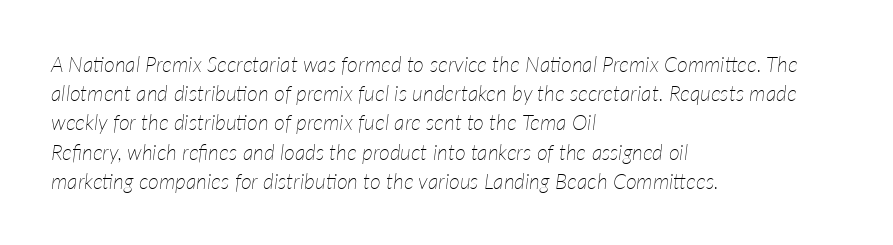
If you drew a line through each stem, it would be angled. Is the stroke heavy? The answer is a plain regular-or-lighter. Glyph-to-glyph distance matches everyday printed text. Is the block centered? No — it sits flush against the left margin.
